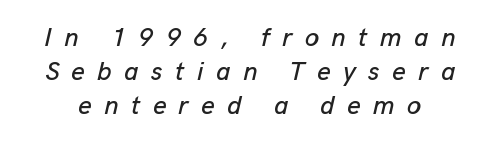
{"italic": "yes", "lean": "right", "slant_degrees": 13, "underline": "no", "line_spacing": "normal", "line_spacing_ratio": 1.31, "letter_spacing": "wide", "letter_spacing_em": 0.48, "glyph_px": 26}
